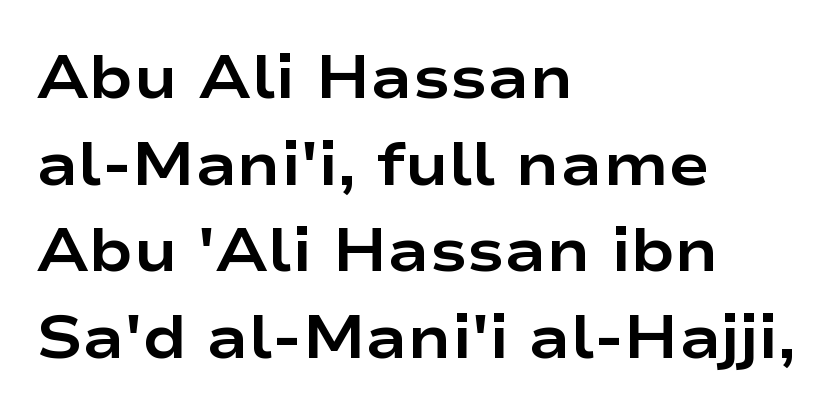
{"serif": "no", "italic": "no", "bold": "yes", "weight": "bold", "width": "wide", "stroke_contrast": "low", "x_height": "medium", "monospaced": "no", "underline": "no", "align": "left", "line_spacing": "normal", "line_spacing_ratio": 1.42, "letter_spacing": "normal", "letter_spacing_em": 0.0, "glyph_px": 61}
